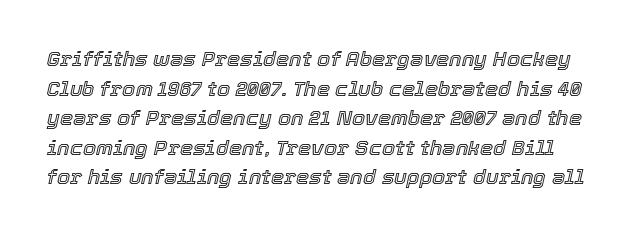
The image shows 21 px text type, italic (leaning right); set normal line spacing (1.41x), normal letter spacing, not underlined.
